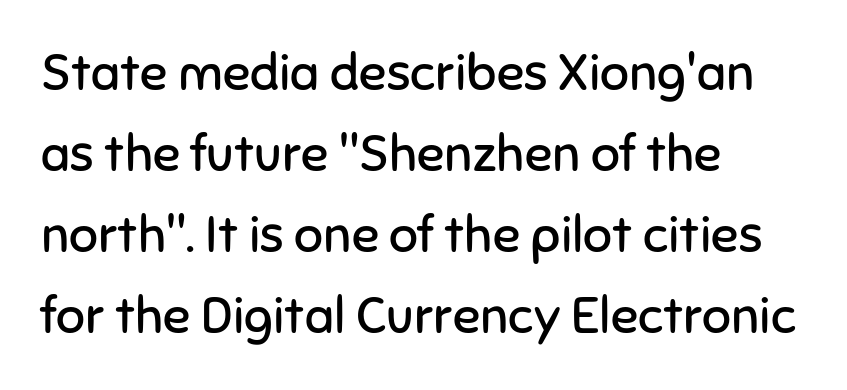
What stands out about the letter spacing? Nothing — it is the standard amount. Words float on clear page, feet unadorned. Tall strokes in this sample are plumb rather than angled. Nope, no serifs anywhere on these letters. Compared with a typical body face, this is equally light or lighter still.
